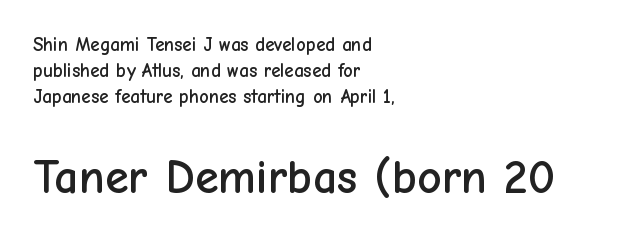
A typesetter would call this leading conventional body-copy spacing. Each word holds together tightly as a unit, with standard inter-letter gaps. The paragraph has a hard left edge and a soft right edge. Spacing verdict: proportional, widths tailored to each character.
